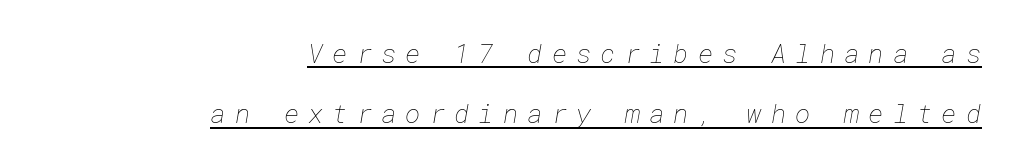
Q: Is the text bold? A: No.
Q: Is the text underlined? A: Yes.
Q: How is the paragraph aligned? A: Right-aligned.
Q: Is the spacing between letters normal or unusually wide? A: Unusually wide.
Q: Is the spacing between lines tight, normal or loose? A: Loose.
